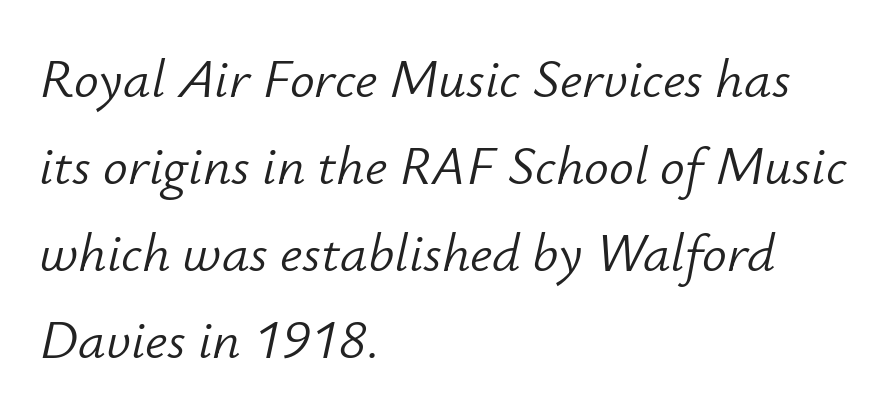
{"italic": "yes", "lean": "right", "slant_degrees": 12, "bold": "no", "weight": "light", "width": "normal", "stroke_contrast": "low", "x_height": "small", "monospaced": "no", "underline": "no", "align": "left", "line_spacing": "normal", "line_spacing_ratio": 1.58, "letter_spacing": "normal", "letter_spacing_em": 0.0, "glyph_px": 55}
